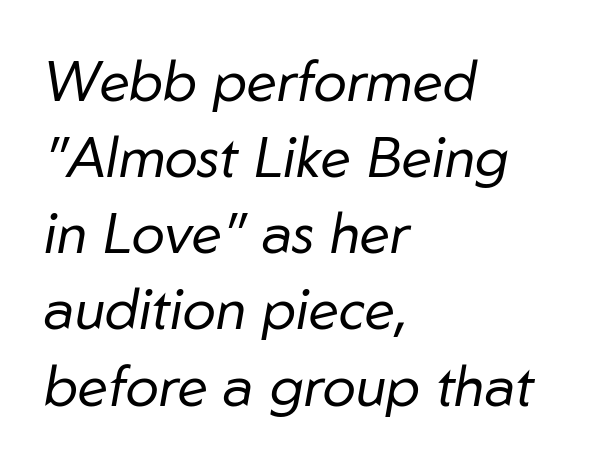
The vertical gap from one line to the next is medium. Character widths vary here, with narrow letters taking less room than wide ones. A light-to-regular cut is what we see here. When letters slant like this, we call the style italic.
